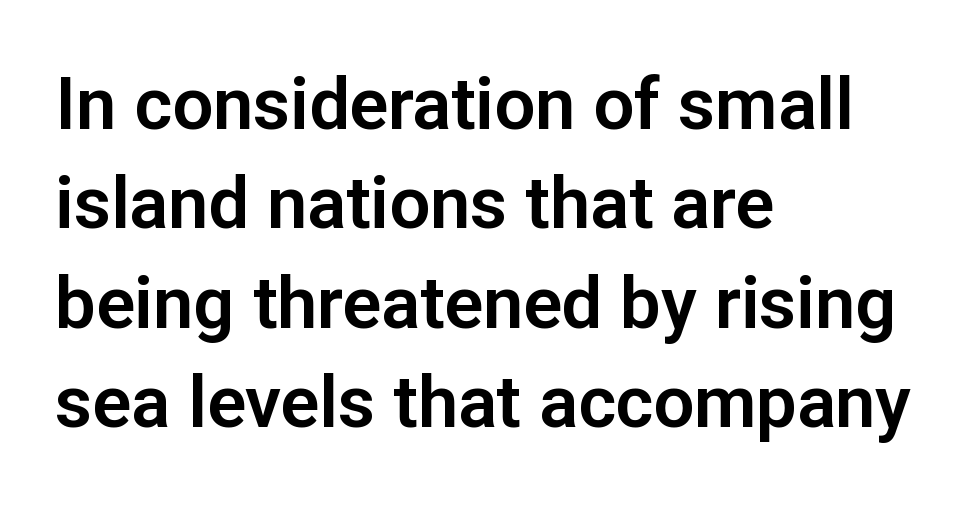
{"serif": "no", "italic": "no", "width": "normal", "stroke_contrast": "low", "x_height": "medium", "monospaced": "no", "underline": "no", "align": "left", "line_spacing": "normal", "line_spacing_ratio": 1.38, "letter_spacing": "normal", "letter_spacing_em": 0.0, "glyph_px": 72}
